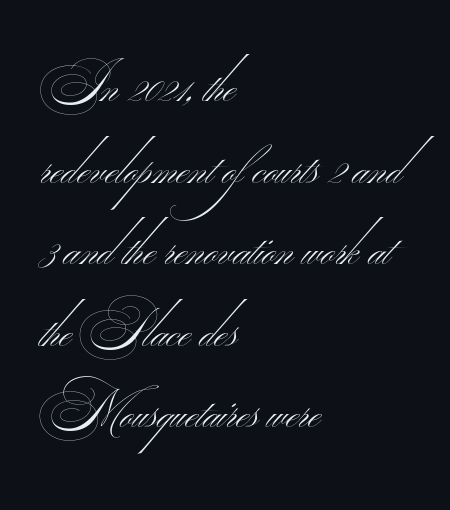
Q: Is the text bold? A: No.
Q: Is the typeface a serif or a sans-serif typeface? A: Sans-serif.
Q: Is the text underlined? A: No.
Q: How is the paragraph aligned? A: Left-aligned.
Q: Is the spacing between letters normal or unusually wide? A: Normal.
Q: Is the spacing between lines tight, normal or loose? A: Normal.
Q: Width (condensed, normal, or wide)? A: Wide.
Q: Stroke contrast? A: Medium.
Q: Monospaced? A: No.
